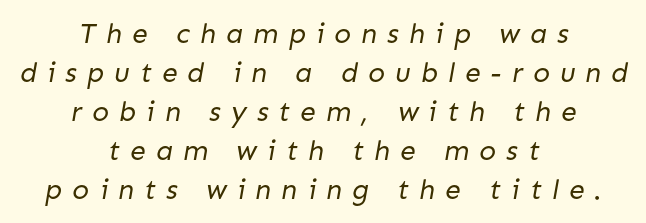
This rendering widens character spacing well past its baseline value. Horizontal bands of white between lines are of average thickness. You could not count columns in this text — the font is proportionally spaced. The passage shown is not underscored anywhere. Weight: in the light-to-regular range.
